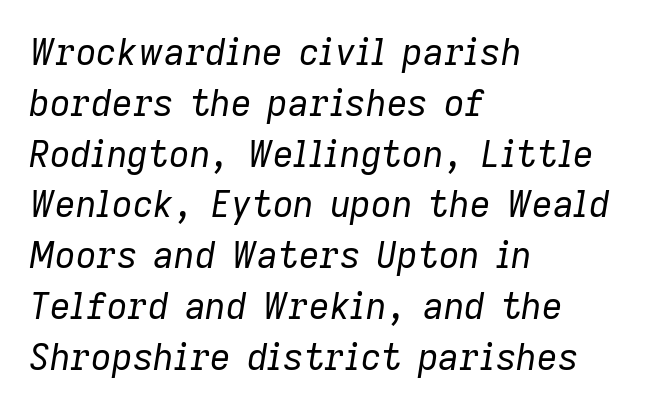
Q: Is the text bold? A: No.
Q: Is the text italic (slanted)? A: Yes, it leans right by about 9 degrees.
Q: Is the text underlined? A: No.
Q: How is the paragraph aligned? A: Left-aligned.
Q: Is the spacing between letters normal or unusually wide? A: Normal.
Q: Is the spacing between lines tight, normal or loose? A: Normal.
Q: Width (condensed, normal, or wide)? A: Normal.
Q: Stroke contrast? A: Low.
Q: x-height? A: Medium.
Q: Monospaced? A: No.
